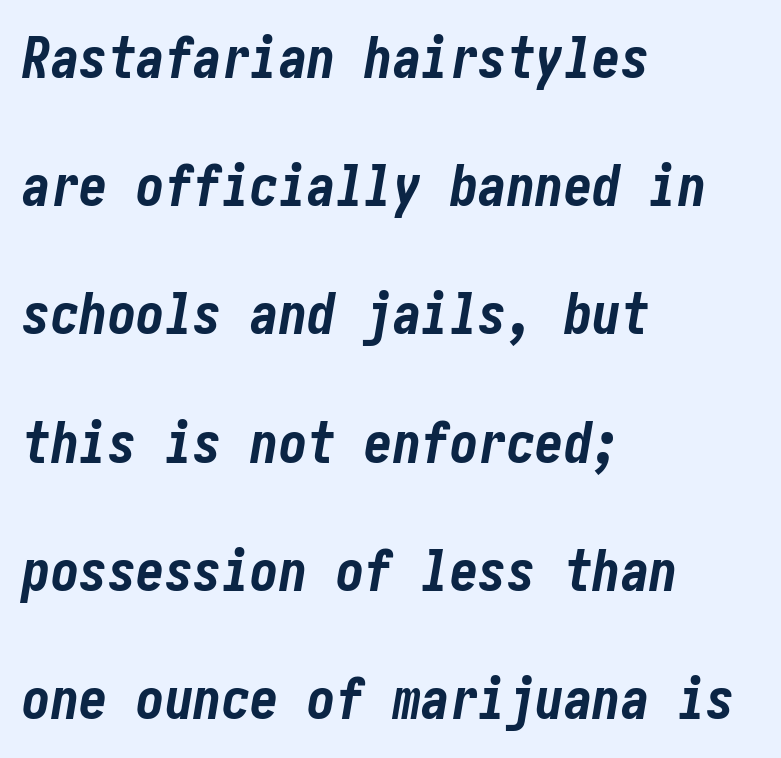
Q: Is the text bold? A: Yes.
Q: Is the text italic (slanted)? A: Yes, it leans right by about 10 degrees.
Q: Is the text underlined? A: No.
Q: How is the paragraph aligned? A: Left-aligned.
Q: Is the spacing between letters normal or unusually wide? A: Normal.
Q: Is the spacing between lines tight, normal or loose? A: Loose.
Q: Width (condensed, normal, or wide)? A: Condensed.
Q: Stroke contrast? A: Low.
Q: x-height? A: Medium.
